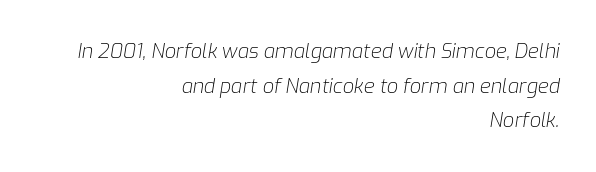
Q: Is the text bold? A: No.
Q: Is the text italic (slanted)? A: Yes, it leans right by about 9 degrees.
Q: Is the text underlined? A: No.
Q: How is the paragraph aligned? A: Right-aligned.
Q: Is the spacing between letters normal or unusually wide? A: Normal.
